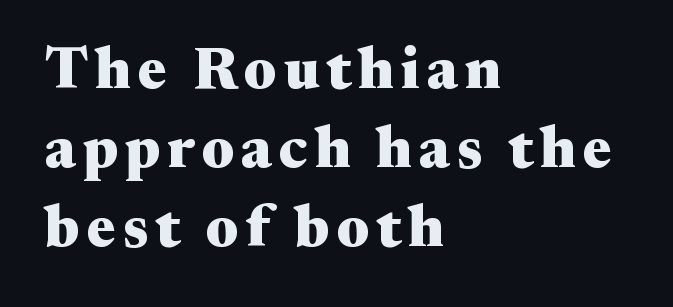
Students, this is bold: see how much ink each stroke carries. Varying glyph widths throughout — classic text-font behaviour. This is serif lettering, the kind often seen in printed books. Honestly, there is no underline to notice here at all.
